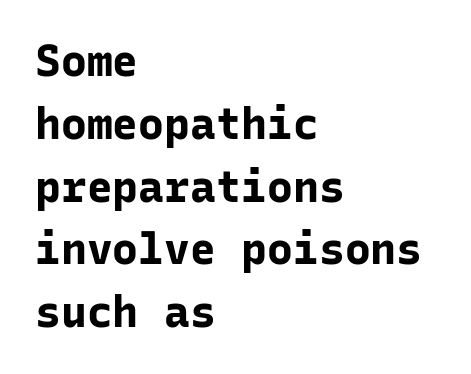
{"serif": "no", "italic": "no", "bold": "yes", "weight": "bold", "width": "normal", "stroke_contrast": "low", "x_height": "medium", "monospaced": "yes", "underline": "no", "align": "left", "line_spacing": "normal", "line_spacing_ratio": 1.46, "letter_spacing": "normal", "letter_spacing_em": 0.0, "glyph_px": 43}
